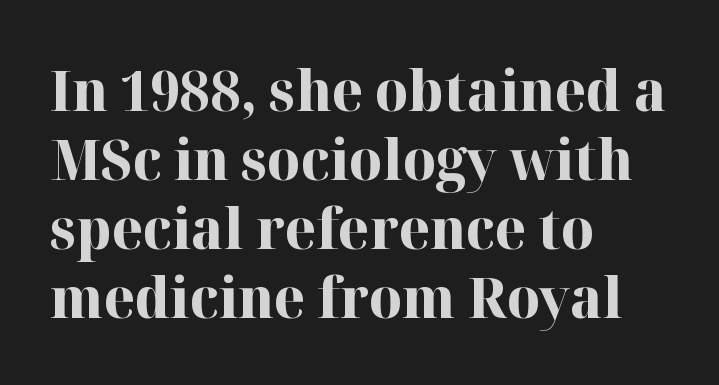
The image shows 57 px bold serif type, upright; set left-aligned, line spacing 1.21x, normal letter spacing, not underlined; high stroke contrast and a medium x-height.
